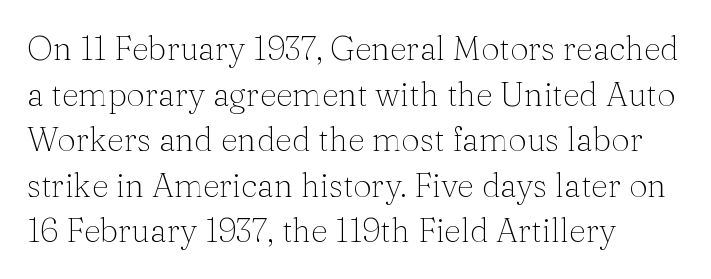
The image shows 33 px thin serif type, upright; set left-aligned, normal line spacing (1.38x), normal letter spacing, not underlined; medium stroke contrast and a medium x-height.
